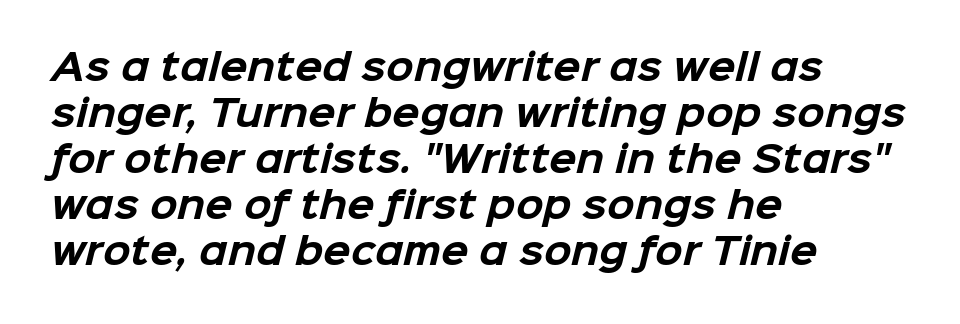
Vertically, the passage feels balanced, rows spaced as you'd expect. Glance below the letters and you will spot only blank space. Looks like regular typesetting: each glyph gets only the width it needs. In terms of letterform style, serifs are entirely absent. The tracking reads as untouched default to a designer's eye. Compared with an ordinary text face, these strokes are far heavier — a full bold.
